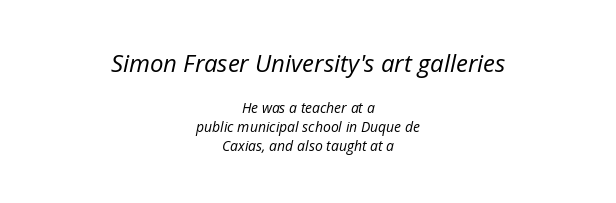
The image shows 24 px text type, italic (leaning right); set centered, normal line spacing (1.37x), normal letter spacing, not underlined; the first (top) block is 1.71x larger.
